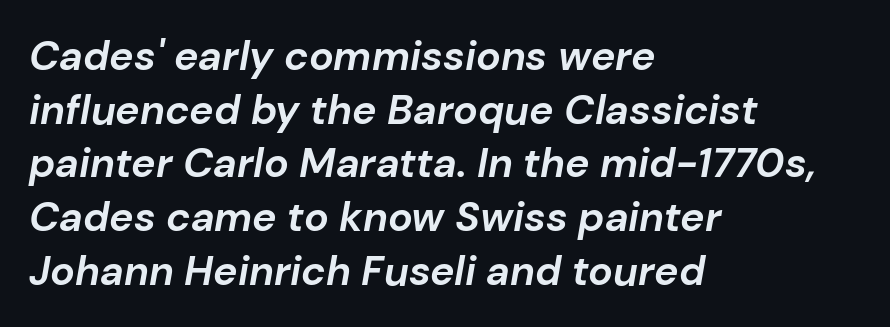
{"italic": "yes", "lean": "right", "slant_degrees": 10, "bold": "yes", "weight": "bold", "width": "normal", "stroke_contrast": "low", "x_height": "medium", "monospaced": "no", "underline": "no", "align": "left", "line_spacing": "normal", "line_spacing_ratio": 1.31, "letter_spacing": "normal", "letter_spacing_em": 0.0, "glyph_px": 41}
